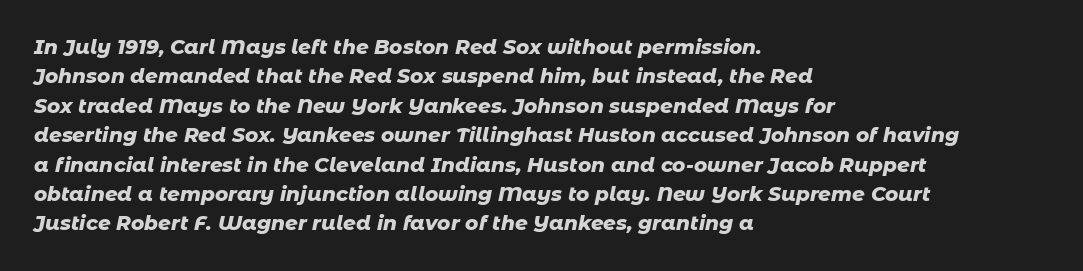
The image shows 20 px bold type, italic (leaning right); set left-aligned, normal line spacing (1.47x), normal letter spacing, not underlined.
